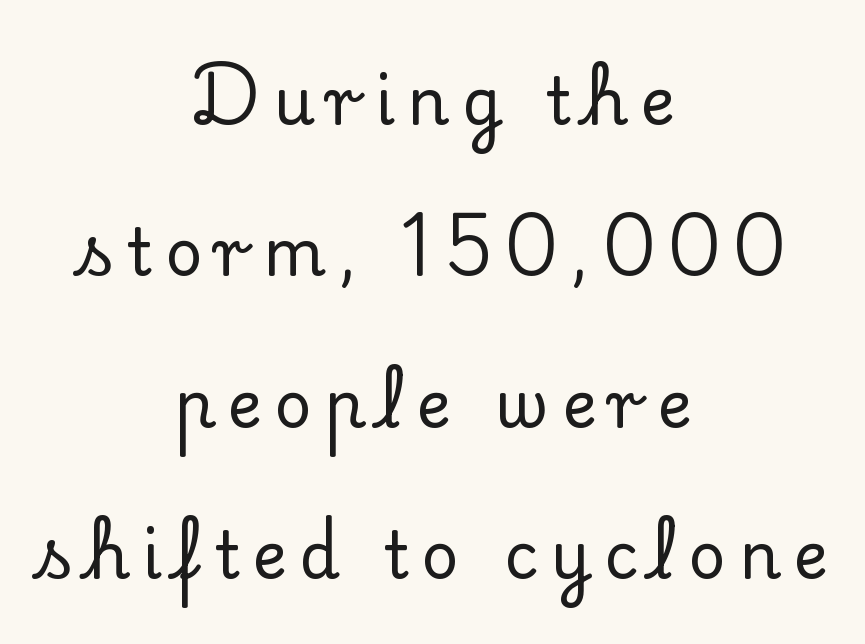
Q: Is the text italic (slanted)? A: No, it is upright.
Q: Is the typeface a serif or a sans-serif typeface? A: Serif.
Q: Is the text underlined? A: No.
Q: How is the paragraph aligned? A: Centered.
Q: Is the spacing between lines tight, normal or loose? A: Loose.
Q: Width (condensed, normal, or wide)? A: Normal.
Q: Stroke contrast? A: Low.
Q: x-height? A: Small.
Q: Monospaced? A: No.
